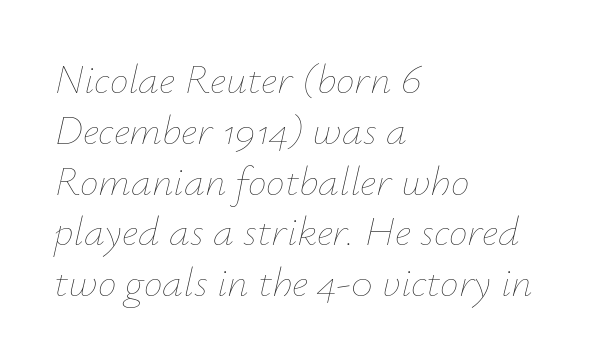
You could not count columns in this text — the font is proportionally spaced. Stems and bowls with no extra thickness — not bold. This sample is left-justified, so line endings fall wherever the words run out. Check under the words: just untouched page.
